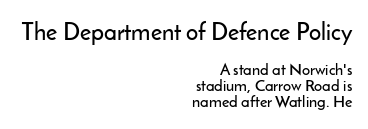
{"italic": "no", "underline": "no", "align": "right", "line_spacing": "tight", "line_spacing_ratio": 1.0, "letter_spacing": "normal", "letter_spacing_em": 0.0, "larger_block": "first", "size_ratio": 1.5, "glyph_px": 24}
